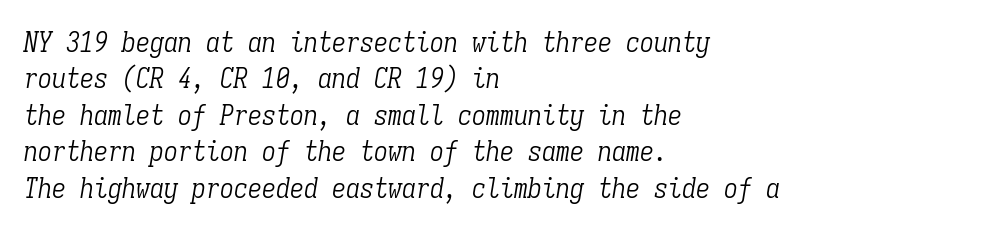
{"serif": "yes", "italic": "yes", "lean": "right", "slant_degrees": 9, "bold": "no", "weight": "light", "width": "condensed", "stroke_contrast": "low", "x_height": "medium", "monospaced": "yes", "underline": "no", "align": "left", "line_spacing": "normal", "line_spacing_ratio": 1.3, "letter_spacing": "normal", "letter_spacing_em": 0.0, "glyph_px": 28}
